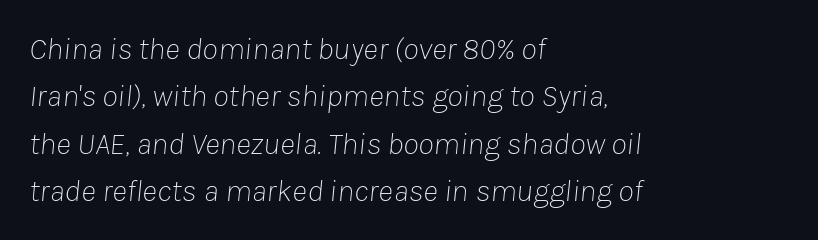
Q: Is the text bold? A: No.
Q: Is the text italic (slanted)? A: Yes, it leans right by about 8 degrees.
Q: Is the text underlined? A: No.
Q: How is the paragraph aligned? A: Left-aligned.
Q: Is the spacing between letters normal or unusually wide? A: Normal.
Q: Is the spacing between lines tight, normal or loose? A: Normal.
Q: Width (condensed, normal, or wide)? A: Normal.
Q: Stroke contrast? A: Low.
Q: x-height? A: Medium.
Q: Monospaced? A: No.
